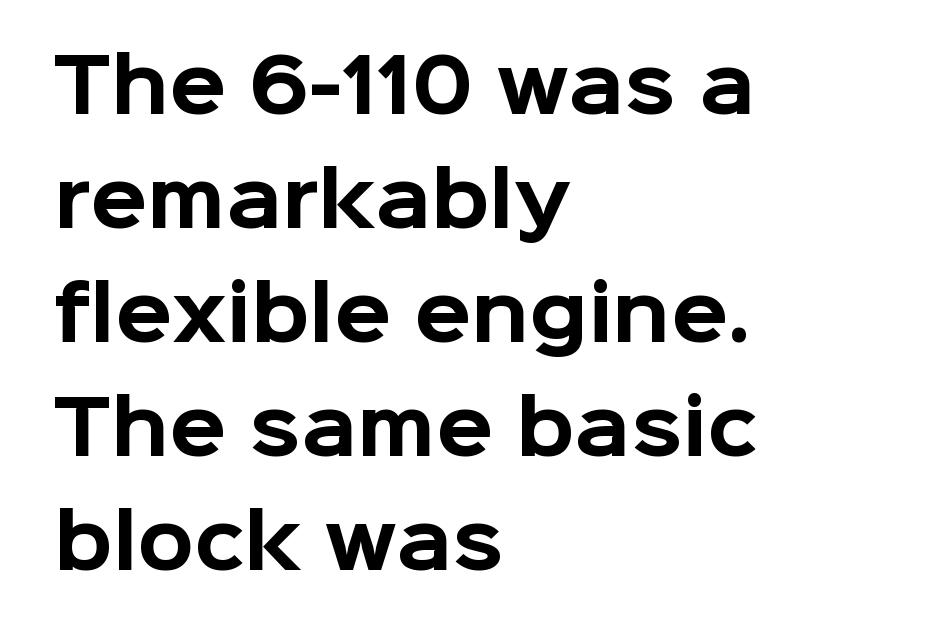
The image shows 74 px bold sans-serif type, upright; set left-aligned, normal line spacing (1.54x), normal letter spacing, not underlined; low stroke contrast and a medium x-height.
